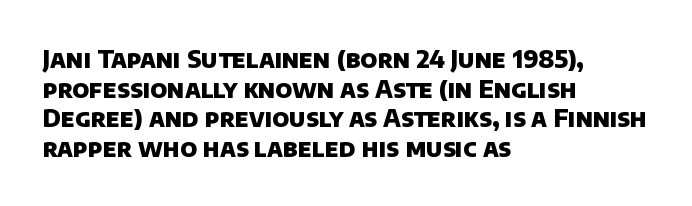
A classic flush-left, rag-right setting is used for this passage. You could call the tracking neutral — neither tight nor loose. The space directly below the letters is spotless. Weight check: bold — yes, fully.
